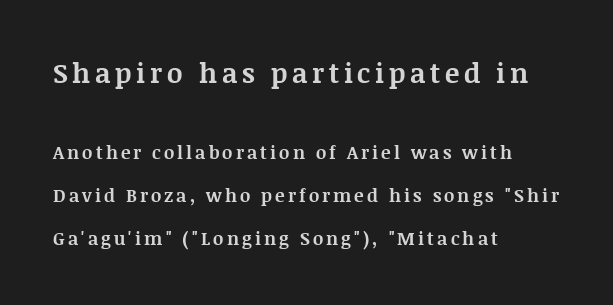
Q: Is the text bold? A: Yes.
Q: Is the text italic (slanted)? A: No, it is upright.
Q: Is the text underlined? A: No.
Q: How is the paragraph aligned? A: Left-aligned.
Q: Is the spacing between lines tight, normal or loose? A: Loose.
Q: Which block of text is set in a larger size, the first (top) or the second (bottom)? A: The first (top) one.
